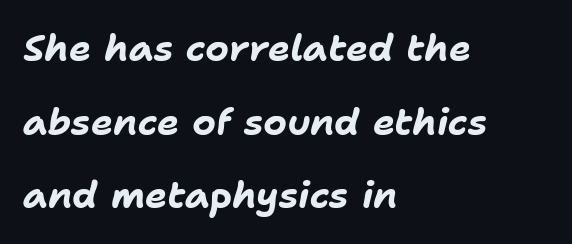
{"italic": "yes", "lean": "right", "slant_degrees": 11, "bold": "yes", "weight": "bold", "width": "normal", "stroke_contrast": "low", "x_height": "medium", "monospaced": "no", "underline": "no", "align": "left", "line_spacing": "loose", "line_spacing_ratio": 1.99, "letter_spacing": "normal", "letter_spacing_em": 0.0, "glyph_px": 37}
